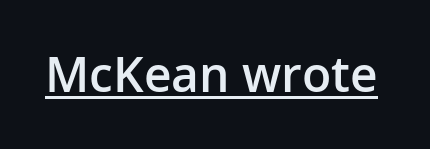
The image shows 48 px semibold sans-serif type, upright; set normal letter spacing, underlined; low stroke contrast and a medium x-height.
